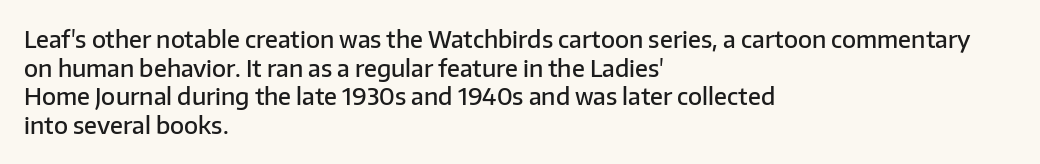
{"italic": "no", "bold": "semi", "underline": "no", "align": "left", "line_spacing_ratio": 1.24, "letter_spacing": "normal", "letter_spacing_em": 0.0, "glyph_px": 23}
